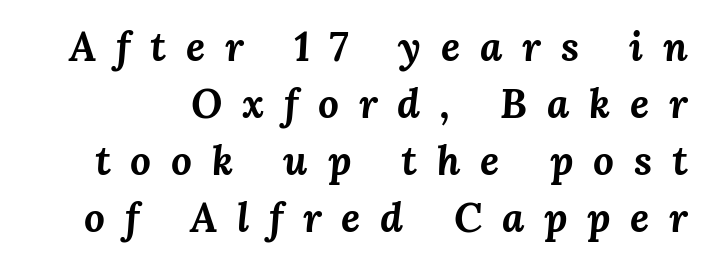
Lines of text with bare space underneath. Vertical spacing — default. Italic? Definitely — the glyphs are oblique. The sample has been set heavy, in full bold.
